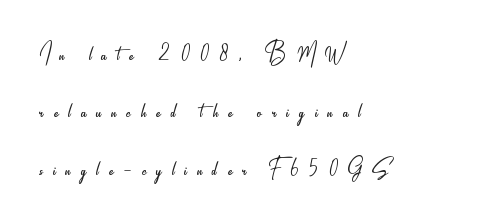
Casual observation: everything's shoved over to the left. The type is letterspaced generously, with wide tracking. Quick note: interline space is abundant. Descenders are the only things crossing below the line. A typesetter would call this proportional, since set widths differ per character.
